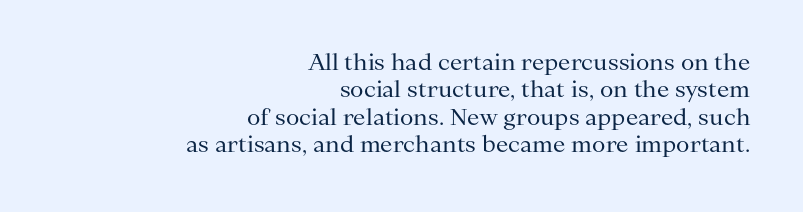
{"italic": "no", "bold": "no", "underline": "no", "align": "right", "line_spacing": "normal", "line_spacing_ratio": 1.25, "letter_spacing": "normal", "letter_spacing_em": 0.0, "glyph_px": 22}
